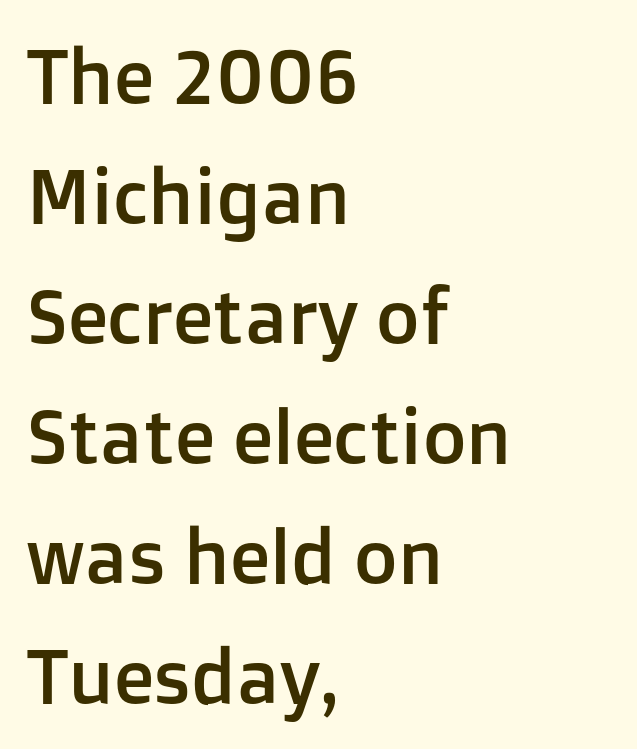
The image shows 75 px sans-serif type, upright; set left-aligned, normal line spacing (1.6x), normal letter spacing, not underlined; low stroke contrast and a medium x-height.
